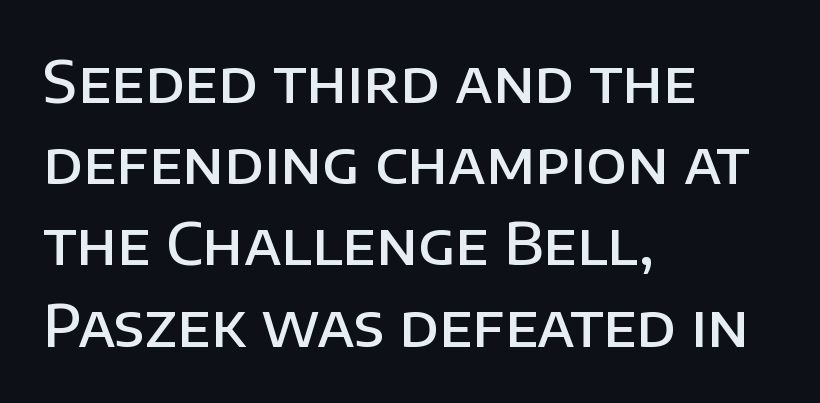
Bare-footed words on every line. The glyphs have the mass of a demibold cut, below bold. Honestly, the letter spacing is just normal — you wouldn't notice it. The letters advance in unequal steps, a hallmark of proportional type. Style check: upright.
